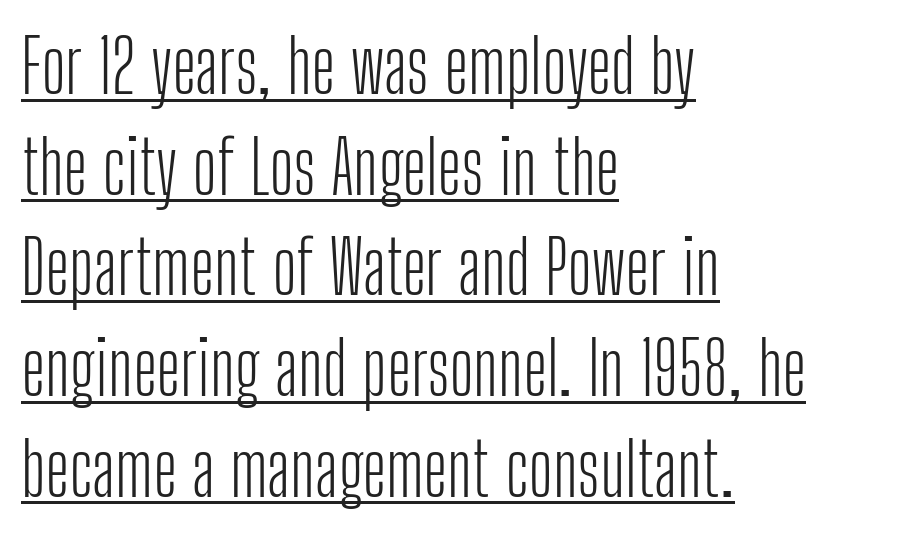
{"serif": "no", "italic": "no", "bold": "no", "weight": "light", "width": "condensed", "stroke_contrast": "low", "x_height": "medium", "monospaced": "no", "underline": "yes", "align": "left", "line_spacing": "normal", "line_spacing_ratio": 1.36, "letter_spacing": "normal", "letter_spacing_em": 0.0, "glyph_px": 74}
